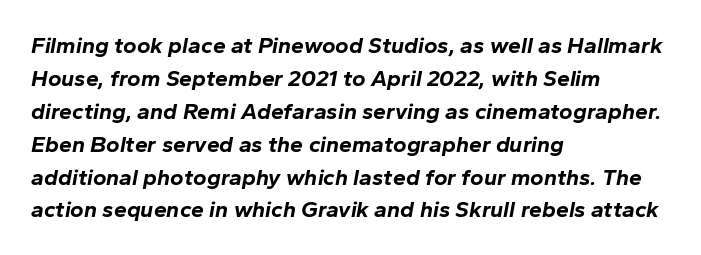
{"italic": "yes", "lean": "right", "slant_degrees": 10, "bold": "yes", "underline": "no", "align": "left", "line_spacing": "normal", "line_spacing_ratio": 1.43, "letter_spacing": "normal", "letter_spacing_em": 0.0, "glyph_px": 23}
